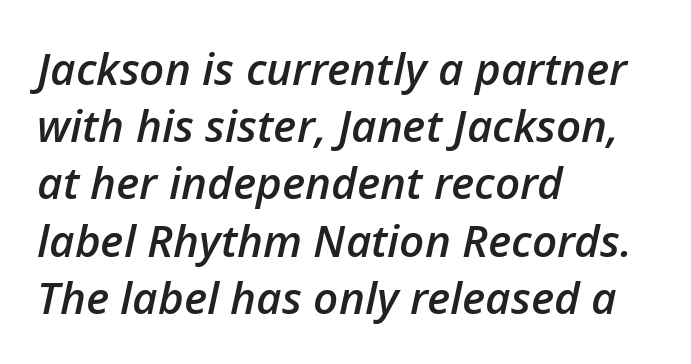
{"italic": "yes", "lean": "right", "slant_degrees": 12, "bold": "semi", "weight": "semibold", "width": "normal", "stroke_contrast": "low", "x_height": "medium", "monospaced": "no", "underline": "no", "align": "left", "line_spacing": "normal", "line_spacing_ratio": 1.3, "letter_spacing": "normal", "letter_spacing_em": 0.0, "glyph_px": 44}
